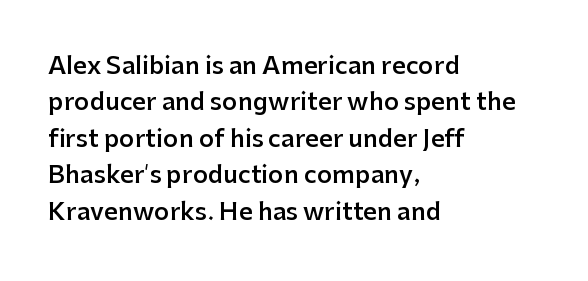
These lines keep a tight, regular rhythm from letter to letter. The foot of each line stays bare and open. The rag falls on the right side of this text block. The designer left line spacing at the default.
